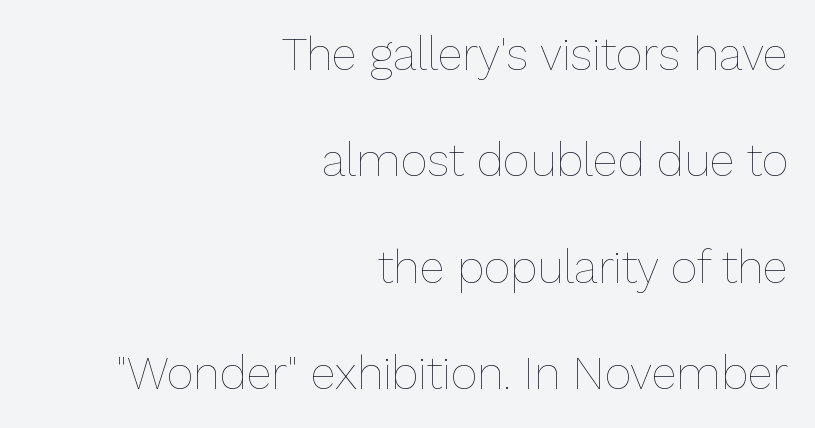
{"italic": "no", "bold": "no", "weight": "thin", "width": "normal", "stroke_contrast": "low", "x_height": "medium", "monospaced": "no", "underline": "no", "align": "right", "line_spacing": "loose", "line_spacing_ratio": 2.31, "letter_spacing": "normal", "letter_spacing_em": 0.0, "glyph_px": 46}
